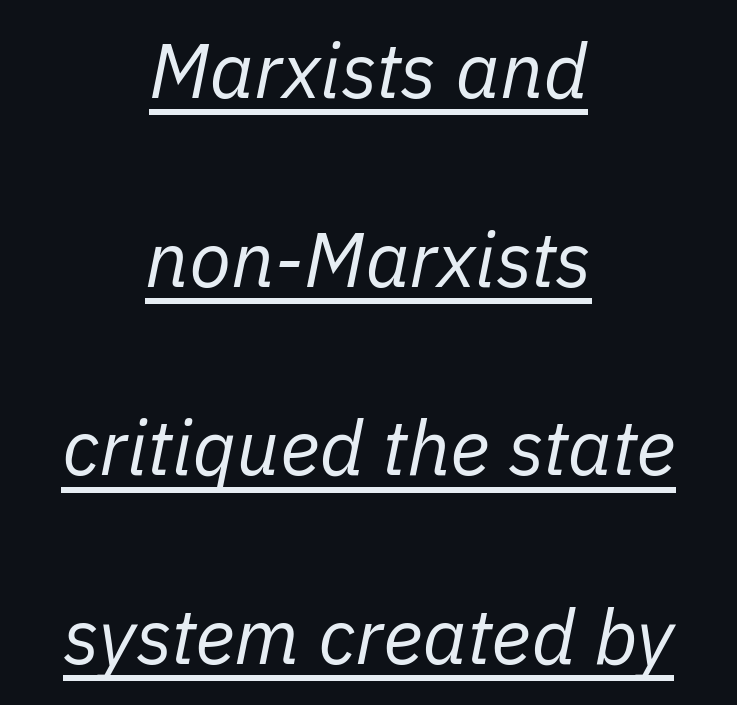
The image shows 77 px regular-weight type, italic (leaning right); set centered, loose line spacing (2.45x), normal letter spacing, underlined; low stroke contrast and a medium x-height.
